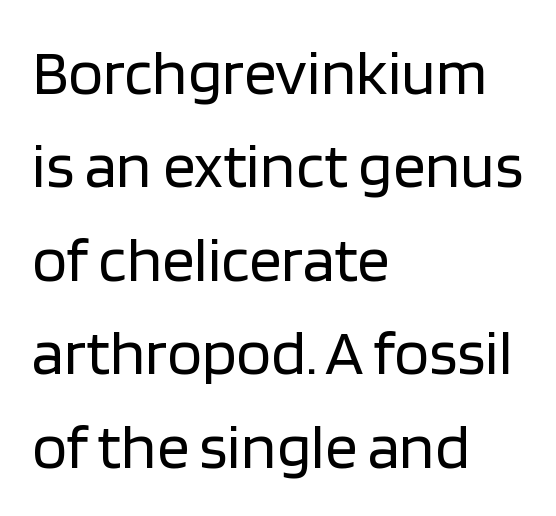
{"serif": "no", "italic": "no", "bold": "no", "weight": "regular", "width": "normal", "stroke_contrast": "low", "x_height": "large", "monospaced": "no", "underline": "no", "align": "left", "line_spacing": "normal", "line_spacing_ratio": 1.46, "letter_spacing": "normal", "letter_spacing_em": 0.0, "glyph_px": 64}
